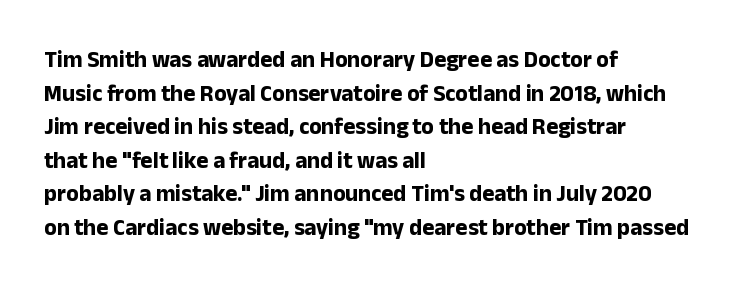
{"italic": "no", "bold": "yes", "underline": "no", "align": "left", "line_spacing": "normal", "line_spacing_ratio": 1.46, "letter_spacing": "normal", "letter_spacing_em": 0.0, "glyph_px": 23}
